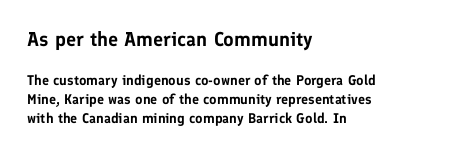
{"italic": "no", "underline": "no", "align": "left", "line_spacing": "normal", "line_spacing_ratio": 1.38, "letter_spacing": "normal", "letter_spacing_em": 0.0, "larger_block": "first", "size_ratio": 1.43, "glyph_px": 20}
